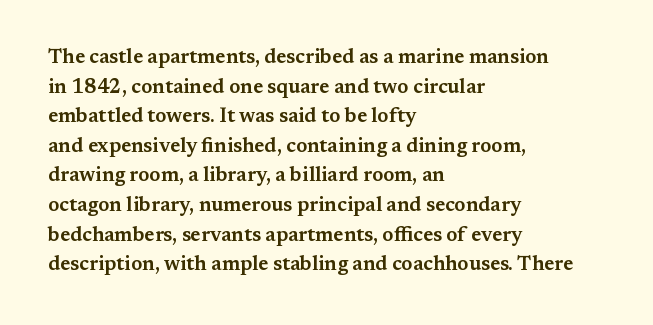
The words here are not underlined. Compared with typical paragraphs, the rows here are spaced about the same. Leftover space on each line is placed entirely after the last word. Students, note that the glyphs here touch the page at normal intervals. Italic: no, the glyphs are upright roman.
